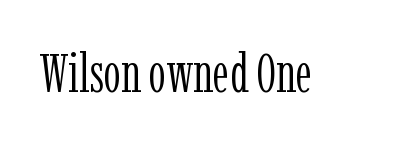
{"serif": "yes", "italic": "no", "bold": "no", "weight": "light", "width": "condensed", "stroke_contrast": "low", "x_height": "medium", "monospaced": "no", "underline": "no", "letter_spacing": "normal", "letter_spacing_em": 0.0, "glyph_px": 55}
